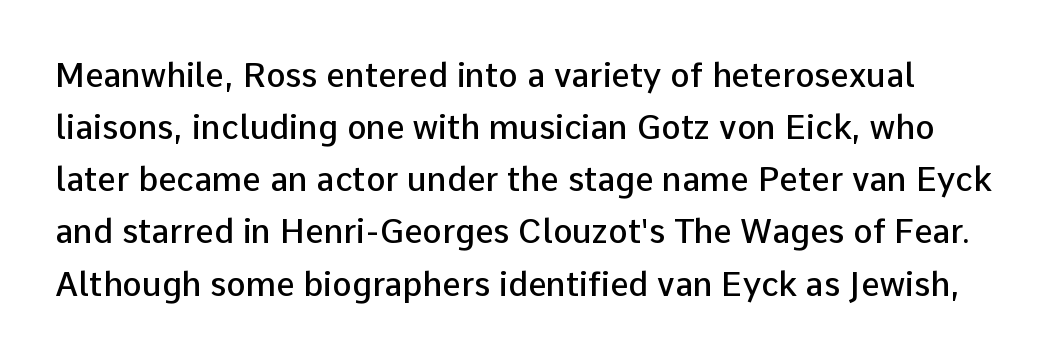
{"serif": "no", "italic": "no", "bold": "semi", "weight": "semibold", "width": "normal", "stroke_contrast": "low", "x_height": "medium", "monospaced": "no", "underline": "no", "line_spacing": "normal", "line_spacing_ratio": 1.58, "letter_spacing": "normal", "letter_spacing_em": 0.0, "glyph_px": 33}
